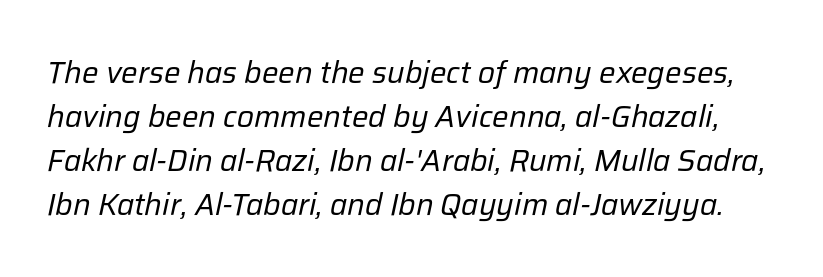
Q: Is the text bold? A: No.
Q: Is the text italic (slanted)? A: Yes, it leans right by about 12 degrees.
Q: Is the text underlined? A: No.
Q: Is the spacing between letters normal or unusually wide? A: Normal.
Q: Is the spacing between lines tight, normal or loose? A: Normal.
Q: Width (condensed, normal, or wide)? A: Normal.
Q: Stroke contrast? A: Low.
Q: x-height? A: Medium.
Q: Monospaced? A: No.
